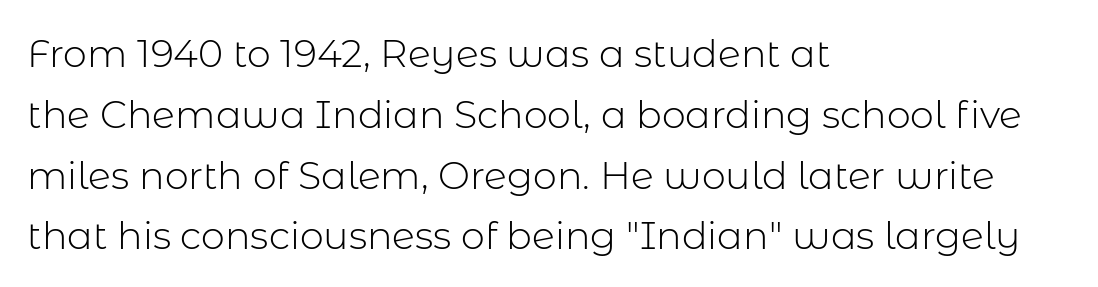
{"serif": "no", "italic": "no", "bold": "no", "weight": "light", "width": "normal", "stroke_contrast": "low", "x_height": "medium", "monospaced": "no", "underline": "no", "align": "left", "line_spacing": "normal", "line_spacing_ratio": 1.6, "letter_spacing": "normal", "letter_spacing_em": 0.0, "glyph_px": 38}
